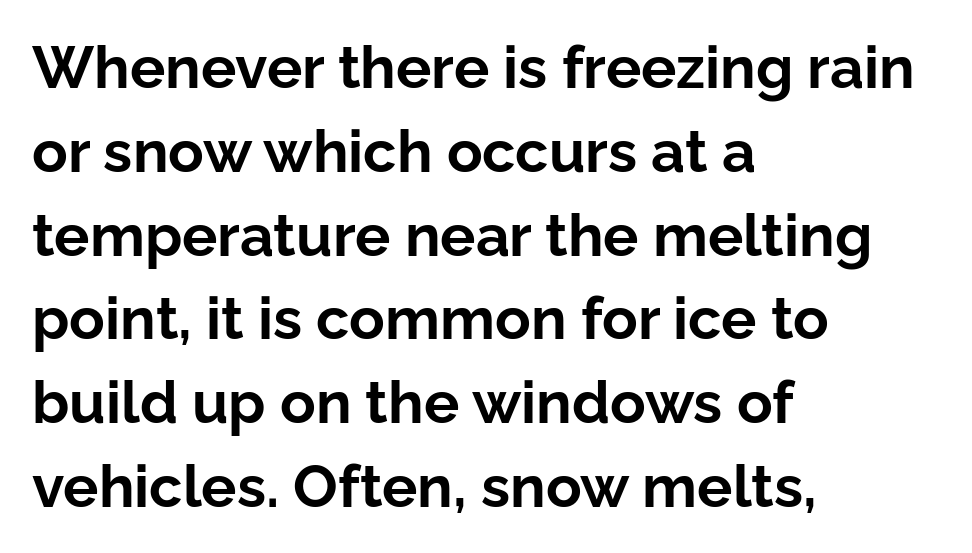
The image shows 59 px bold sans-serif type, upright; set left-aligned, normal line spacing (1.42x), normal letter spacing, not underlined; low stroke contrast and a medium x-height.
